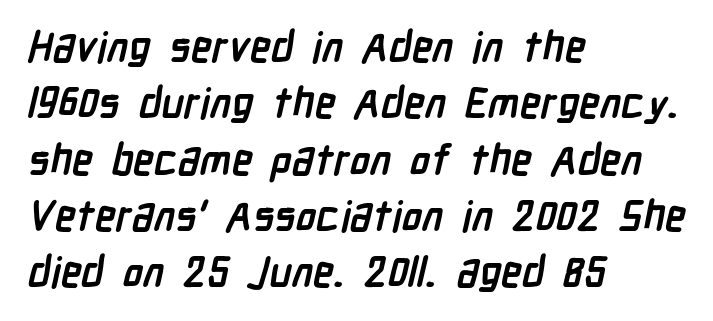
The characters look thick and weighty, a clear bold. Rows of type keep a routine distance in the vertical direction. Type style note: lacks serifs. The passage is arranged the way most books set body copy — flush left. Letters rest on an invisible, unmarked baseline.
